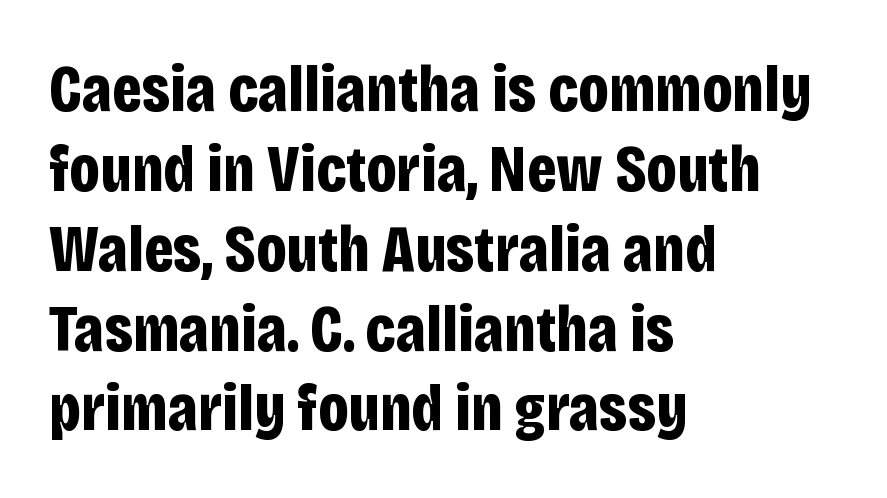
The image shows 66 px bold, condensed sans-serif type, upright; set left-aligned, line spacing 1.21x, normal letter spacing, not underlined; low stroke contrast and a large x-height.
